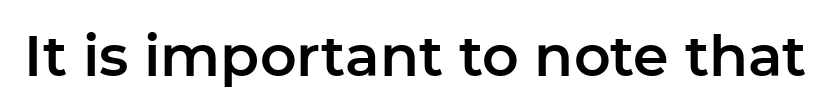
The letters advance in unequal steps, a hallmark of proportional type. The characters display no serif detailing; their extremities are plain. Ascenders rise straight up at ninety degrees. In terms of letterspacing, this is plain default setting. Decoration check: the copy has no underline.
